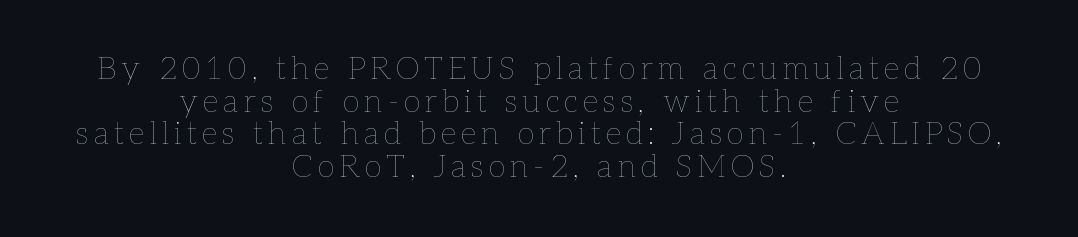
Q: Is the text bold? A: No.
Q: Is the text italic (slanted)? A: No, it is upright.
Q: Is the text underlined? A: No.
Q: How is the paragraph aligned? A: Centered.
Q: Is the spacing between lines tight, normal or loose? A: Tight.
Q: Width (condensed, normal, or wide)? A: Normal.
Q: Stroke contrast? A: Low.
Q: x-height? A: Medium.
Q: Monospaced? A: No.
